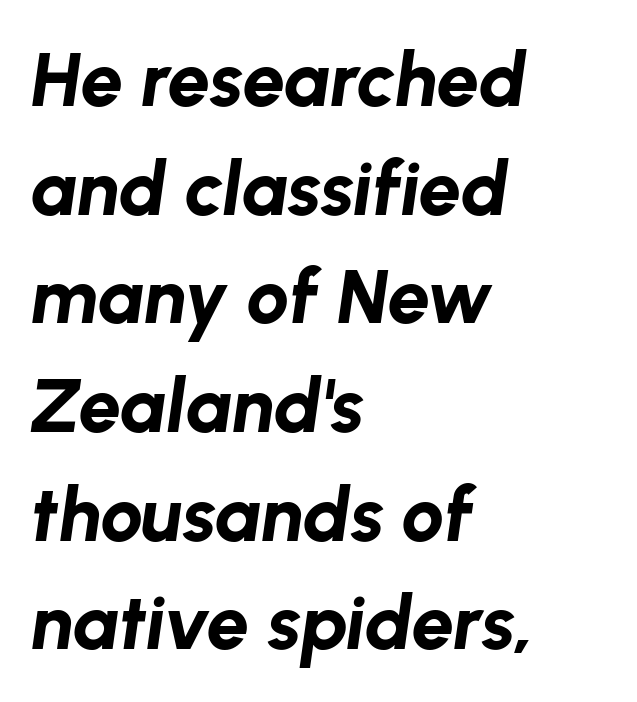
The passage shown is not underscored anywhere. What weight is shown? A full bold with thick strokes. Emphasis-style slanted type is in use. Think of a printed novel: that variable character pitch is what you see here. Summary of vertical rhythm: regular, with standard interline spacing. The gaps between neighbouring characters are ordinary and unremarkable.
